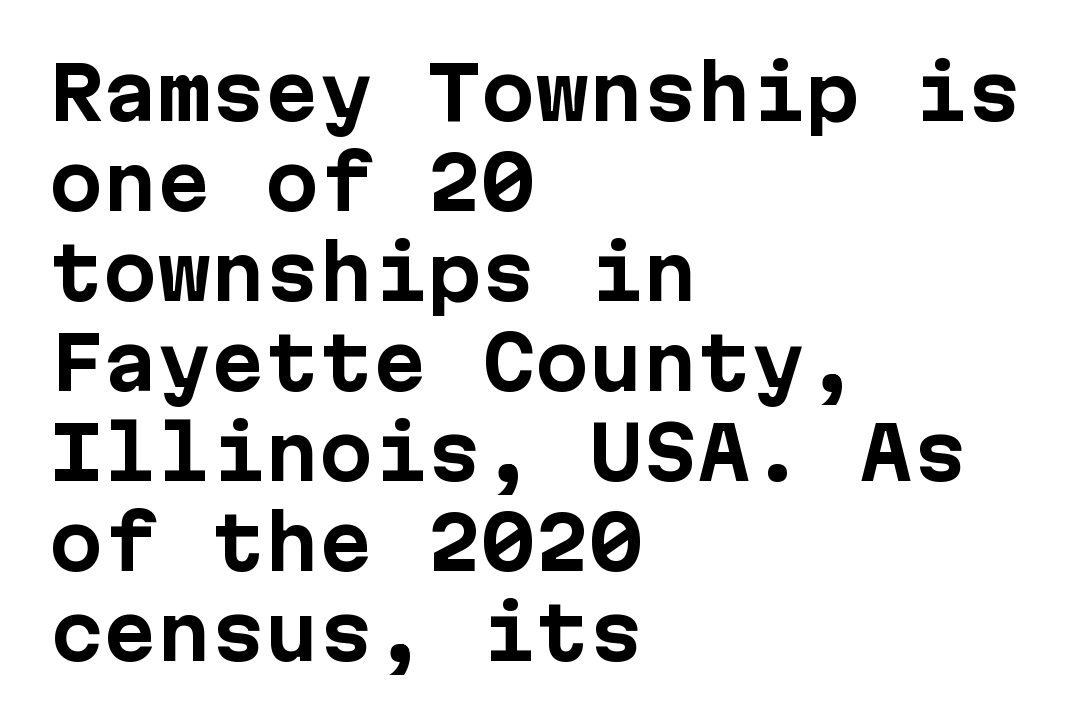
{"serif": "no", "italic": "no", "bold": "yes", "weight": "bold", "width": "normal", "stroke_contrast": "low", "x_height": "medium", "underline": "no", "align": "left", "line_spacing": "normal", "line_spacing_ratio": 1.25, "letter_spacing": "normal", "letter_spacing_em": 0.0, "glyph_px": 72}
